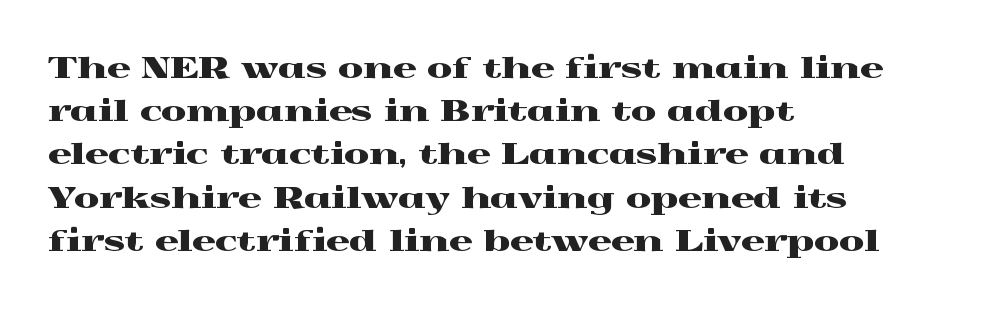
The setting favours the left margin, as ordinary paragraphs usually do. A roman cut, with each character standing at attention. Note the varied advance widths — an 'i' is clearly narrower than an 'm'. The passage shown is typeset with a serif family. Underlining? Definitely not there.
